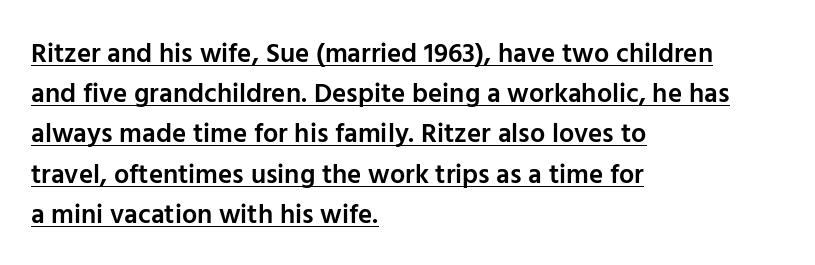
The image shows 27 px text type, upright; set left-aligned, normal line spacing (1.49x), normal letter spacing, underlined.
